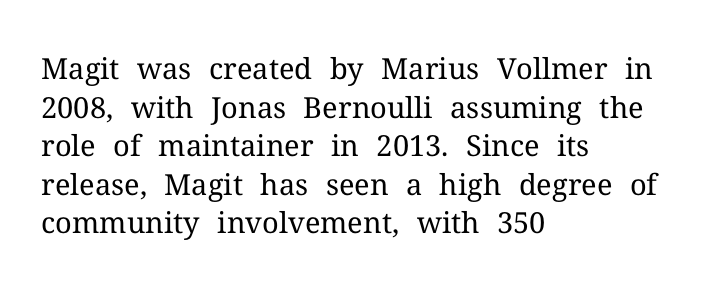
{"serif": "yes", "italic": "no", "bold": "no", "weight": "regular", "width": "normal", "stroke_contrast": "medium", "x_height": "medium", "monospaced": "no", "underline": "no", "align": "left", "line_spacing": "normal", "line_spacing_ratio": 1.33, "letter_spacing": "normal", "letter_spacing_em": 0.0, "glyph_px": 29}
